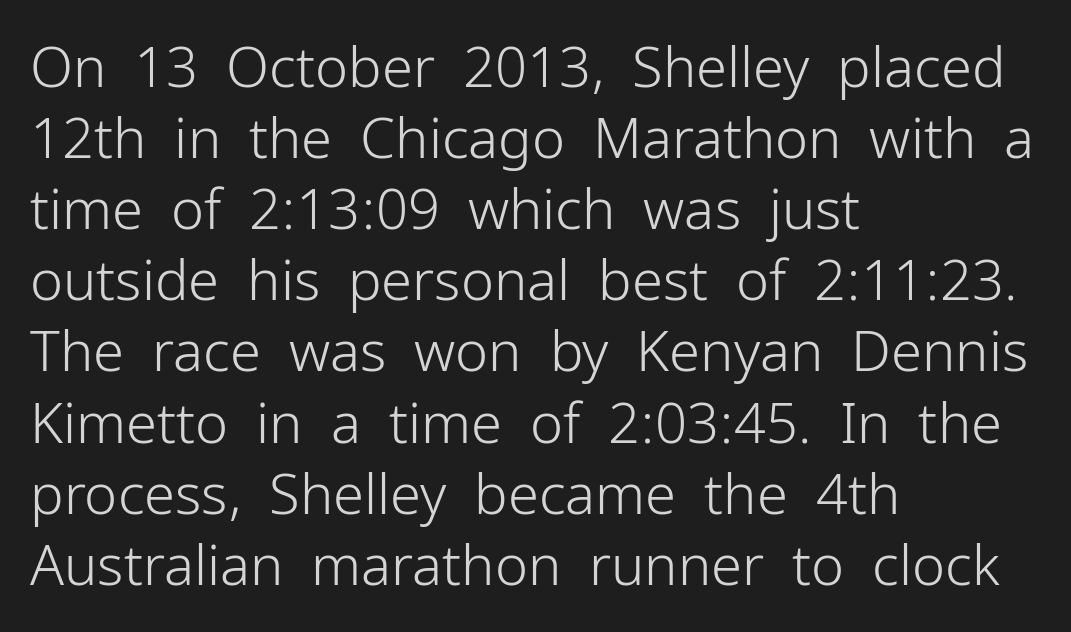
Do the characters align in a grid? No, the font is proportional. The rag falls on the right side of this text block. Caption: face not bold, strokes unweighted. Descenders are the only things crossing below the line.
